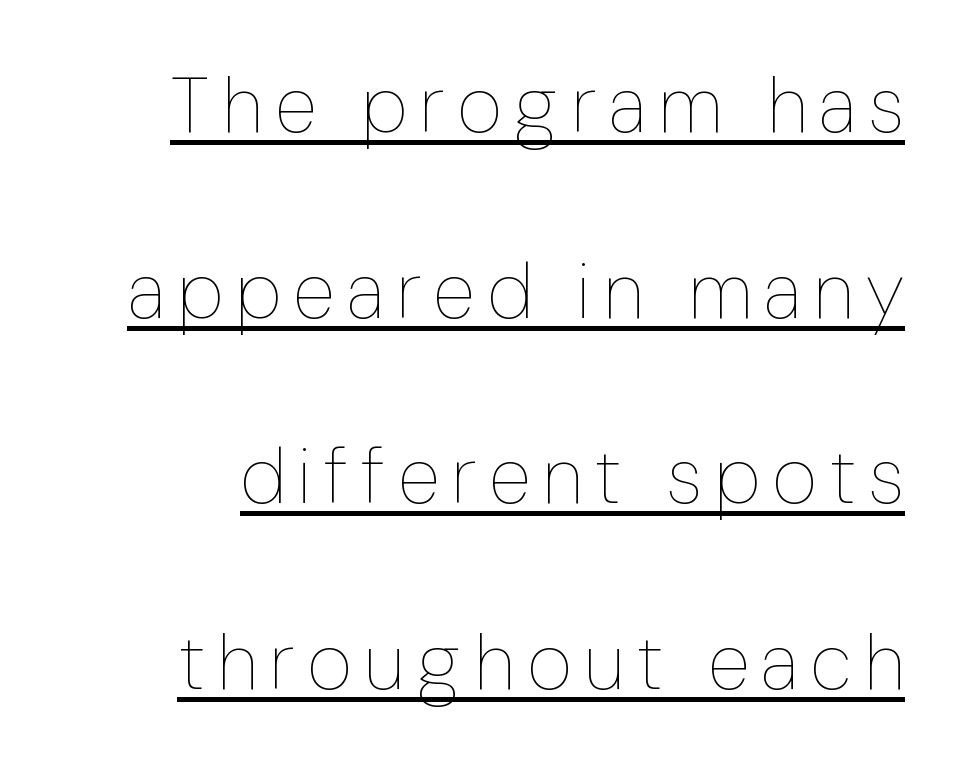
Like a heading marked for emphasis, these lines bear an underscore. The axis of the letterforms is exactly vertical. These lines are rendered in a variable-pitch font. The font is comparable to plain body text, perhaps lighter. Loosely led — the rows are spread out.
